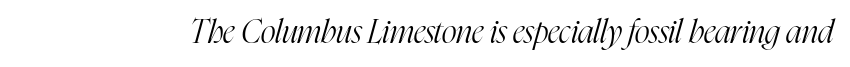
Stem width sits at or under what a default text font uses. Are there feet on the stems? There are — it's a serif. Varying glyph widths throughout — classic text-font behaviour. Spacing between characters is what you'd get straight out of the box. Is the type slanted? Yes — the strokes lean at a clear angle. Beneath every word, the page is bare.
